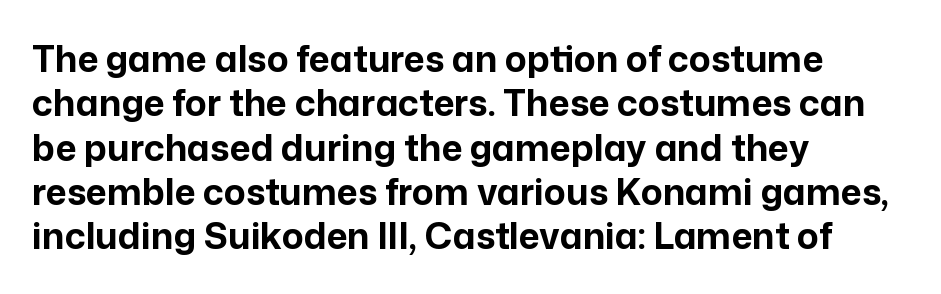
The image shows 36 px bold sans-serif type, upright; set left-aligned, line spacing 1.23x, normal letter spacing, not underlined; low stroke contrast and a medium x-height.
